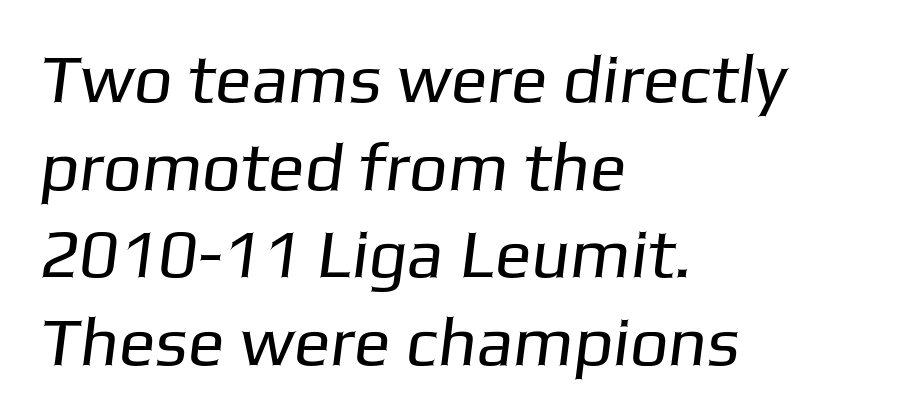
{"serif": "no", "bold": "no", "weight": "regular", "width": "normal", "stroke_contrast": "low", "x_height": "medium", "monospaced": "no", "underline": "no", "align": "left", "line_spacing": "normal", "line_spacing_ratio": 1.29, "letter_spacing": "normal", "letter_spacing_em": 0.0, "glyph_px": 68}
